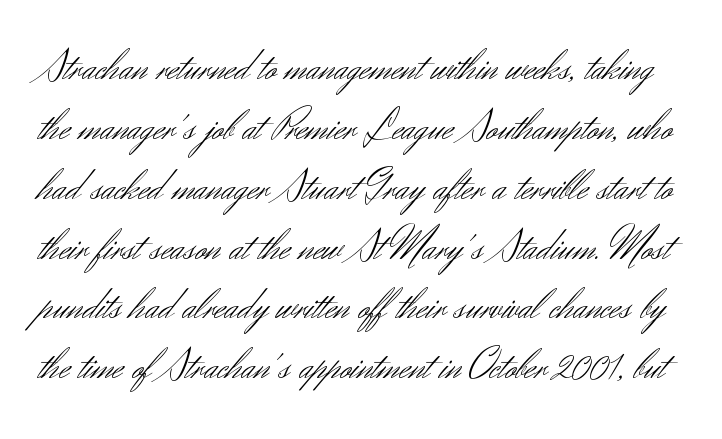
Q: Is the text bold? A: No.
Q: Is the text italic (slanted)? A: Yes.
Q: Is the typeface a serif or a sans-serif typeface? A: Sans-serif.
Q: Is the text underlined? A: No.
Q: Is the spacing between letters normal or unusually wide? A: Normal.
Q: Is the spacing between lines tight, normal or loose? A: Normal.
Q: Width (condensed, normal, or wide)? A: Normal.
Q: Stroke contrast? A: Medium.
Q: x-height? A: Small.
Q: Monospaced? A: No.
